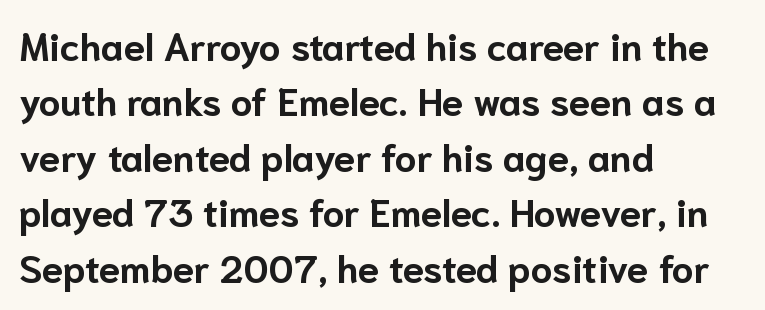
{"serif": "no", "italic": "no", "bold": "yes", "weight": "bold", "width": "normal", "stroke_contrast": "low", "x_height": "medium", "monospaced": "no", "underline": "no", "align": "left", "line_spacing": "normal", "line_spacing_ratio": 1.46, "letter_spacing": "normal", "letter_spacing_em": 0.0, "glyph_px": 38}
